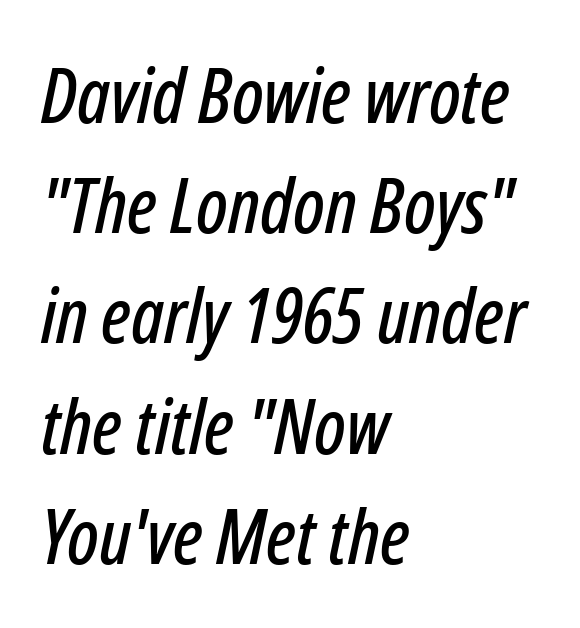
Underlining? Definitely not there. Here the designer chose a conventional face with non-uniform glyph widths. The passage is arranged the way most books set body copy — flush left. Default kerning and tracking; the words read as compact shapes. The vertical gap from one line to the next is medium. This is oblique type, the kind used for emphasis or titles.
